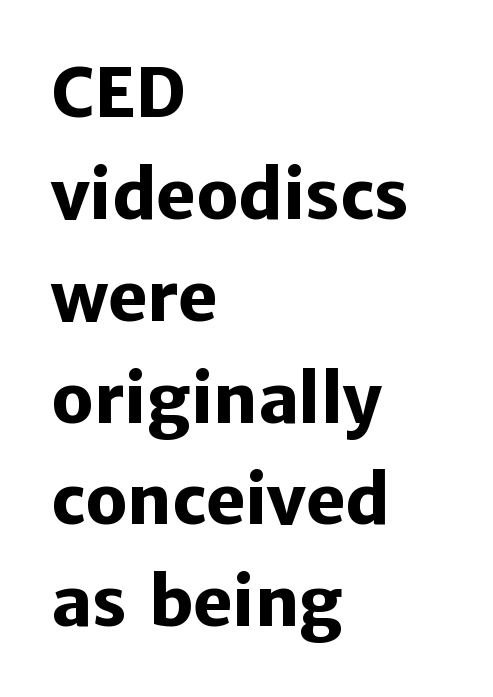
Q: Is the text bold? A: Yes.
Q: Is the text italic (slanted)? A: No, it is upright.
Q: Is the typeface a serif or a sans-serif typeface? A: Sans-serif.
Q: Is the text underlined? A: No.
Q: How is the paragraph aligned? A: Left-aligned.
Q: Is the spacing between letters normal or unusually wide? A: Normal.
Q: Is the spacing between lines tight, normal or loose? A: Normal.
Q: Width (condensed, normal, or wide)? A: Normal.
Q: Stroke contrast? A: Low.
Q: x-height? A: Medium.
Q: Monospaced? A: No.
